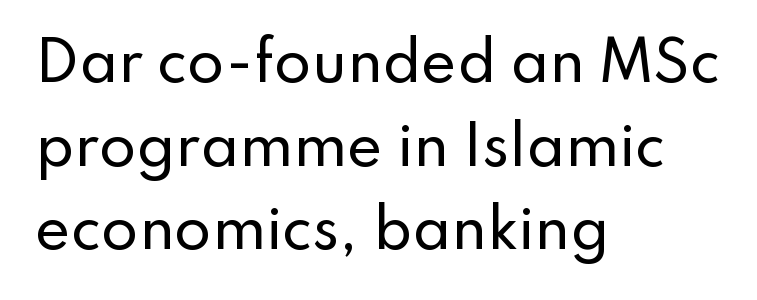
Reading down the block, your eye returns to a fixed left position each line. The passage shown is typeset with a sans-serif family. This sample has the flowing, uneven cadence of proportional lettering. The face used here is rendered with its standard letterfit.
